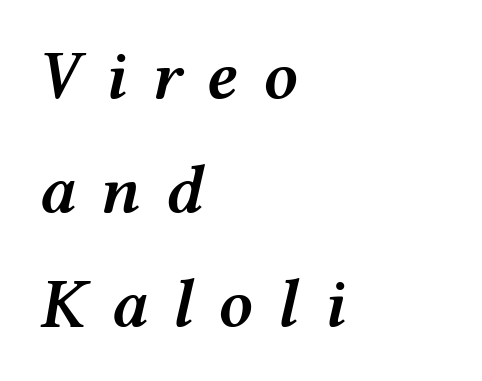
{"italic": "yes", "lean": "right", "slant_degrees": 12, "bold": "semi", "weight": "semibold", "width": "wide", "stroke_contrast": "medium", "x_height": "medium", "monospaced": "no", "underline": "no", "align": "left", "line_spacing": "normal", "line_spacing_ratio": 1.68, "letter_spacing": "wide", "letter_spacing_em": 0.36, "glyph_px": 68}
